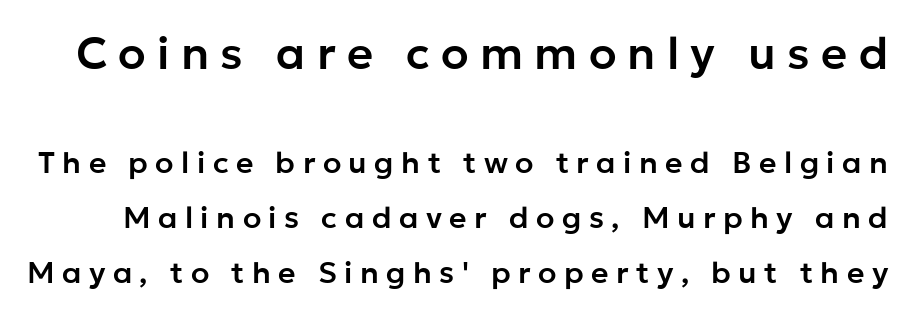
{"serif": "no", "italic": "no", "width": "normal", "stroke_contrast": "low", "x_height": "medium", "monospaced": "no", "underline": "no", "line_spacing_ratio": 1.83, "letter_spacing": "wide", "letter_spacing_em": 0.25, "larger_block": "first", "size_ratio": 1.5, "glyph_px": 45}
